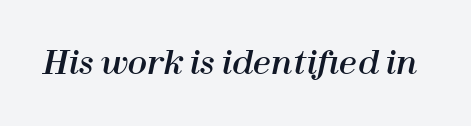
{"italic": "yes", "lean": "right", "slant_degrees": 12, "width": "normal", "stroke_contrast": "high", "x_height": "medium", "monospaced": "no", "underline": "no", "letter_spacing": "normal", "letter_spacing_em": 0.0, "glyph_px": 32}
